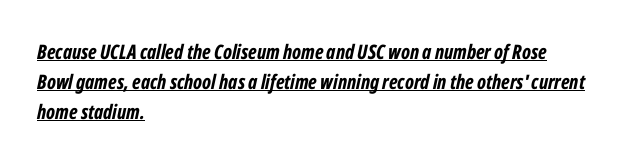
{"italic": "yes", "lean": "right", "slant_degrees": 12, "bold": "yes", "underline": "yes", "align": "left", "line_spacing": "normal", "line_spacing_ratio": 1.5, "letter_spacing": "normal", "letter_spacing_em": 0.0, "glyph_px": 20}
